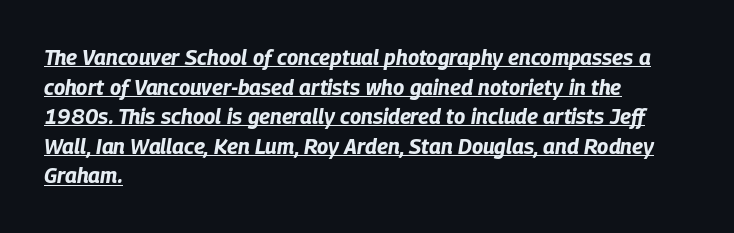
Q: Is the text bold? A: Yes.
Q: Is the text italic (slanted)? A: Yes, it leans right by about 9 degrees.
Q: Is the text underlined? A: Yes.
Q: How is the paragraph aligned? A: Left-aligned.
Q: Is the spacing between letters normal or unusually wide? A: Normal.
Q: Is the spacing between lines tight, normal or loose? A: Normal.
